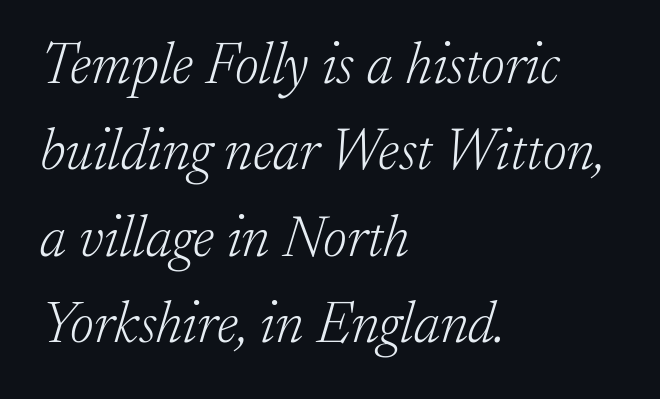
The image shows 58 px light serif type, italic (leaning right); set left-aligned, normal line spacing (1.49x), normal letter spacing, not underlined; low stroke contrast and a small x-height.
